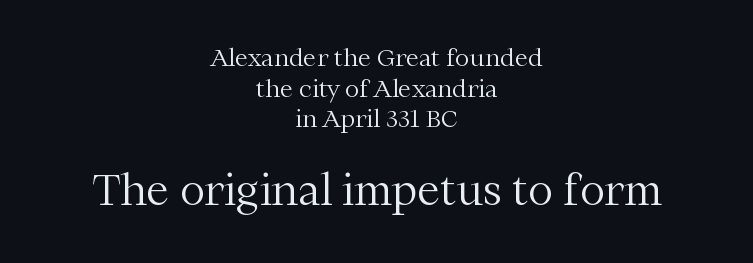
Q: Is the text bold? A: No.
Q: Is the text italic (slanted)? A: No, it is upright.
Q: Is the typeface a serif or a sans-serif typeface? A: Serif.
Q: Is the text underlined? A: No.
Q: How is the paragraph aligned? A: Centered.
Q: Is the spacing between letters normal or unusually wide? A: Normal.
Q: Is the spacing between lines tight, normal or loose? A: Normal.
Q: Which block of text is set in a larger size, the first (top) or the second (bottom)? A: The second (bottom) one.
Q: Width (condensed, normal, or wide)? A: Normal.
Q: Stroke contrast? A: Medium.
Q: x-height? A: Medium.
Q: Monospaced? A: No.
